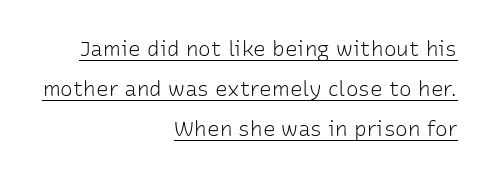
Q: Is the text bold? A: No.
Q: Is the text italic (slanted)? A: No, it is upright.
Q: Is the text underlined? A: Yes.
Q: How is the paragraph aligned? A: Right-aligned.
Q: Is the spacing between letters normal or unusually wide? A: Normal.
Q: Is the spacing between lines tight, normal or loose? A: Loose.
